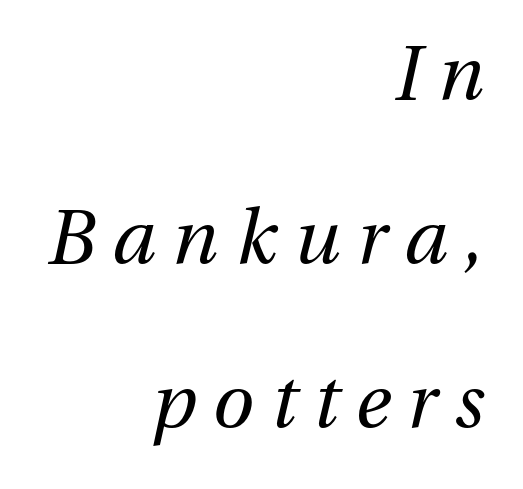
The image shows 75 px regular-weight type, italic (leaning right); set right-aligned, loose line spacing (2.19x), unusually wide letter spacing (+0.23 em), not underlined; medium stroke contrast and a medium x-height.
